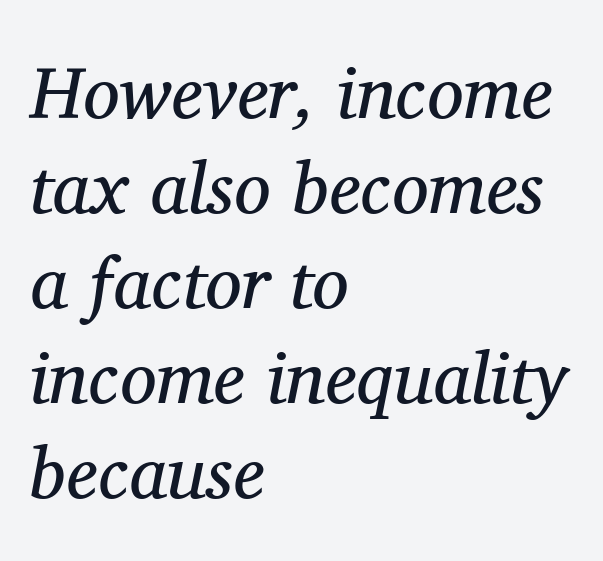
The image shows 73 px regular-weight serif type, italic (leaning right); set left-aligned, normal line spacing (1.3x), normal letter spacing, not underlined; medium stroke contrast and a medium x-height.
